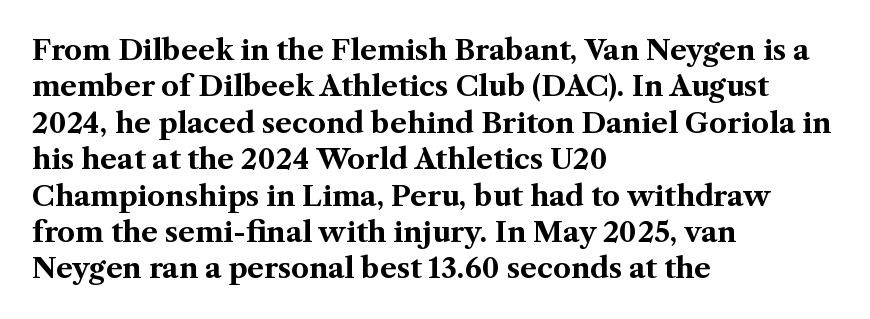
{"serif": "yes", "italic": "no", "bold": "yes", "weight": "bold", "width": "normal", "stroke_contrast": "medium", "x_height": "medium", "monospaced": "no", "underline": "no", "align": "left", "line_spacing": "normal", "line_spacing_ratio": 1.3, "letter_spacing": "normal", "letter_spacing_em": 0.0, "glyph_px": 28}
